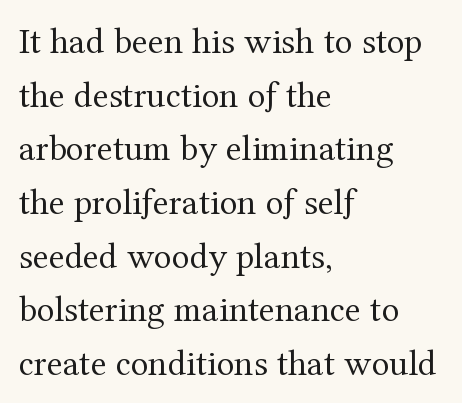
Q: Is the text bold? A: No.
Q: Is the text italic (slanted)? A: No, it is upright.
Q: Is the typeface a serif or a sans-serif typeface? A: Serif.
Q: Is the text underlined? A: No.
Q: How is the paragraph aligned? A: Left-aligned.
Q: Is the spacing between letters normal or unusually wide? A: Normal.
Q: Is the spacing between lines tight, normal or loose? A: Normal.
Q: Width (condensed, normal, or wide)? A: Normal.
Q: Stroke contrast? A: Medium.
Q: x-height? A: Medium.
Q: Monospaced? A: No.
